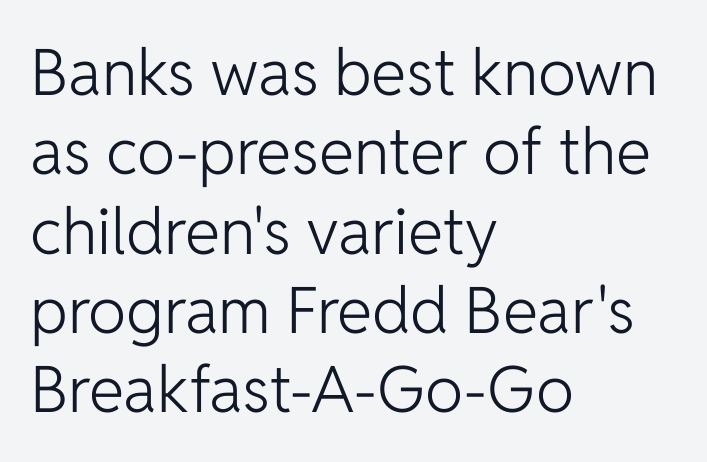
Q: Is the text bold? A: No.
Q: Is the text italic (slanted)? A: No, it is upright.
Q: Is the typeface a serif or a sans-serif typeface? A: Sans-serif.
Q: Is the text underlined? A: No.
Q: How is the paragraph aligned? A: Left-aligned.
Q: Is the spacing between letters normal or unusually wide? A: Normal.
Q: Width (condensed, normal, or wide)? A: Normal.
Q: Stroke contrast? A: Low.
Q: x-height? A: Medium.
Q: Monospaced? A: No.
